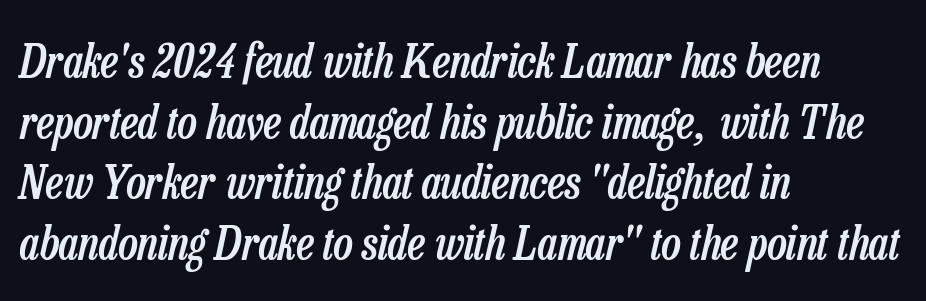
Q: Is the text bold? A: Semi-bold.
Q: Is the text italic (slanted)? A: Yes, it leans right by about 13 degrees.
Q: Is the text underlined? A: No.
Q: How is the paragraph aligned? A: Left-aligned.
Q: Is the spacing between letters normal or unusually wide? A: Normal.
Q: Is the spacing between lines tight, normal or loose? A: Normal.
Q: Width (condensed, normal, or wide)? A: Condensed.
Q: Stroke contrast? A: Low.
Q: x-height? A: Medium.
Q: Monospaced? A: No.
